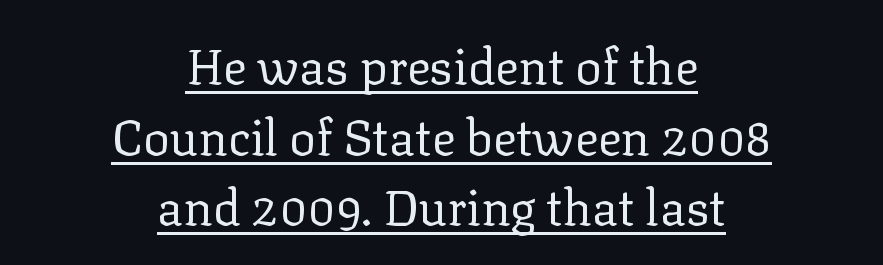
The image shows 49 px regular-weight serif type, upright; set centered, normal line spacing (1.44x), normal letter spacing, underlined; low stroke contrast and a medium x-height.
